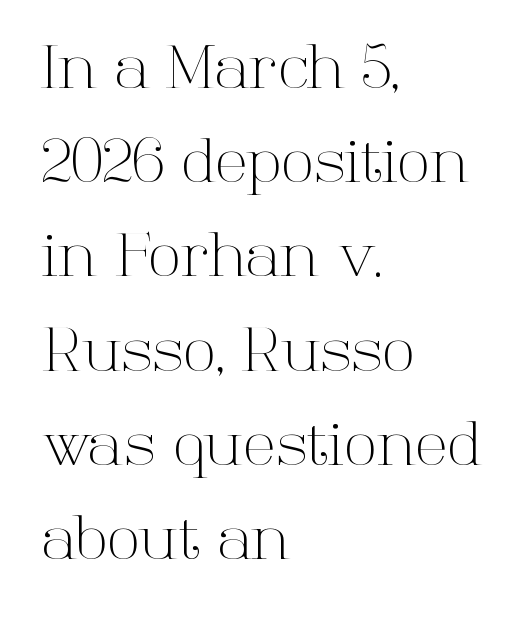
{"serif": "yes", "italic": "no", "bold": "no", "weight": "light", "width": "normal", "stroke_contrast": "high", "x_height": "medium", "monospaced": "no", "underline": "no", "align": "left", "line_spacing": "normal", "line_spacing_ratio": 1.57, "letter_spacing": "normal", "letter_spacing_em": 0.0, "glyph_px": 60}
